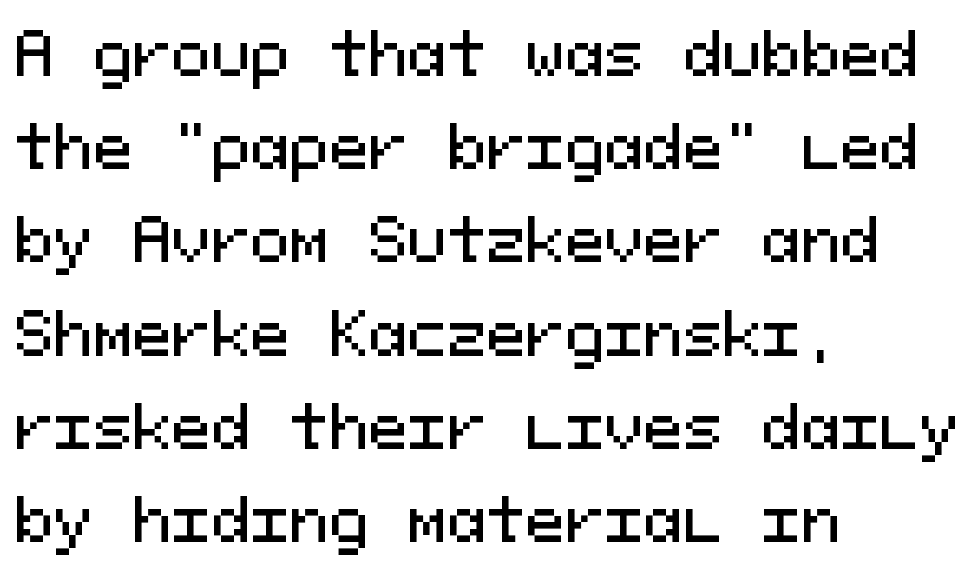
Honestly, the row spacing looks completely unremarkable. Visually the block forms a straight wall on the left and a jagged coastline on the right. The letters march in equal steps, a hallmark of fixed-pitch type. The type sits square on the baseline with zero lean. Has an underline been added? It has not. How are the letters spaced? Ordinarily, with no added tracking.
